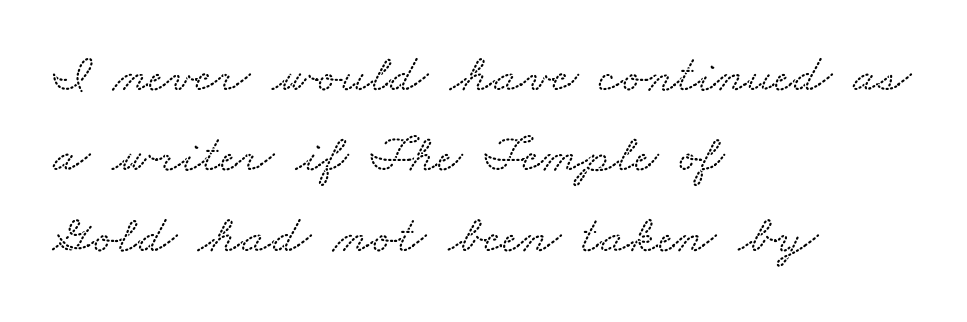
{"serif": "yes", "width": "wide", "stroke_contrast": "medium", "x_height": "small", "monospaced": "no", "underline": "no", "align": "left", "line_spacing": "normal", "line_spacing_ratio": 1.49, "letter_spacing": "normal", "letter_spacing_em": 0.0, "glyph_px": 54}
